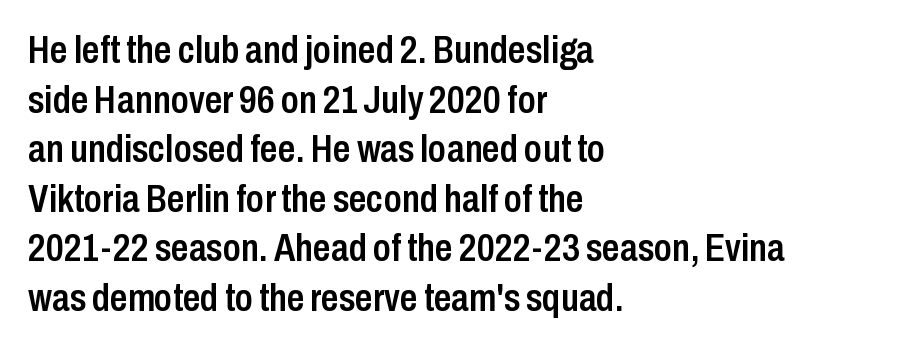
Q: Is the text bold? A: Semi-bold.
Q: Is the text italic (slanted)? A: No, it is upright.
Q: Is the typeface a serif or a sans-serif typeface? A: Sans-serif.
Q: Is the text underlined? A: No.
Q: How is the paragraph aligned? A: Left-aligned.
Q: Is the spacing between letters normal or unusually wide? A: Normal.
Q: Is the spacing between lines tight, normal or loose? A: Normal.
Q: Width (condensed, normal, or wide)? A: Condensed.
Q: Stroke contrast? A: Low.
Q: x-height? A: Medium.
Q: Monospaced? A: No.
